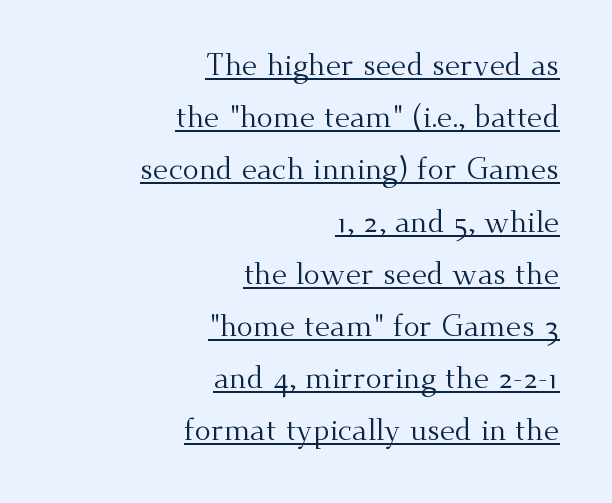
This is not heavy type; no bold has been used. The rendering anchors every line to the right-hand side. Compared with undecorated copy, this sample adds a rule below the words. Posture: straight, roman, zero tilt. Unlike a clean sans, this face finishes its strokes with serifs. Do the characters align in a grid? No, the font is proportional.
